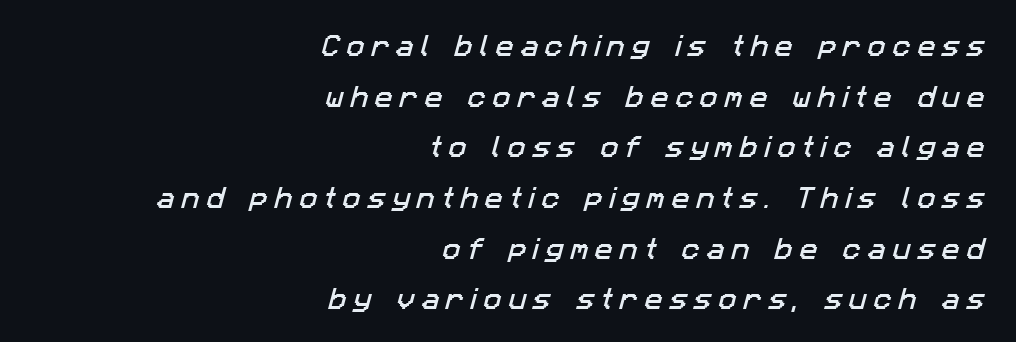
{"underline": "no", "align": "right", "line_spacing": "loose", "line_spacing_ratio": 2.11, "letter_spacing": "wide", "letter_spacing_em": 0.28, "glyph_px": 24}
